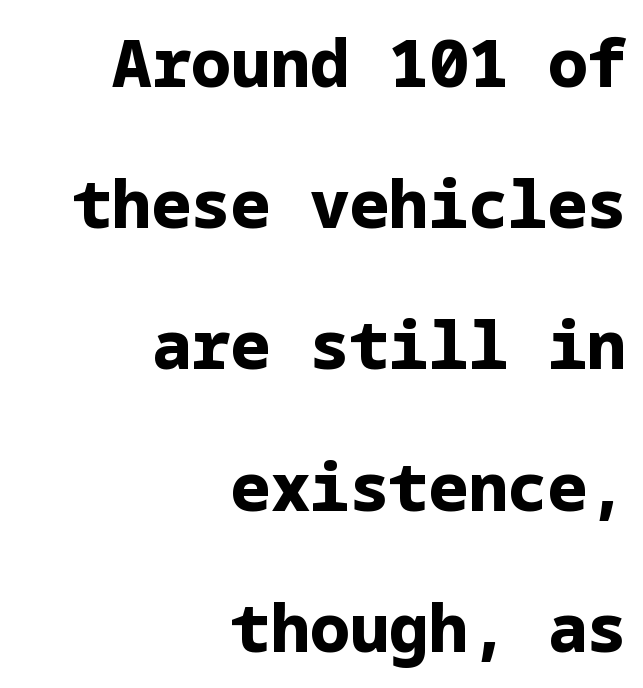
Q: Is the text bold? A: Yes.
Q: Is the text italic (slanted)? A: No, it is upright.
Q: Is the typeface a serif or a sans-serif typeface? A: Sans-serif.
Q: Is the text underlined? A: No.
Q: How is the paragraph aligned? A: Right-aligned.
Q: Is the spacing between letters normal or unusually wide? A: Normal.
Q: Is the spacing between lines tight, normal or loose? A: Loose.
Q: Width (condensed, normal, or wide)? A: Normal.
Q: Stroke contrast? A: Low.
Q: x-height? A: Medium.
